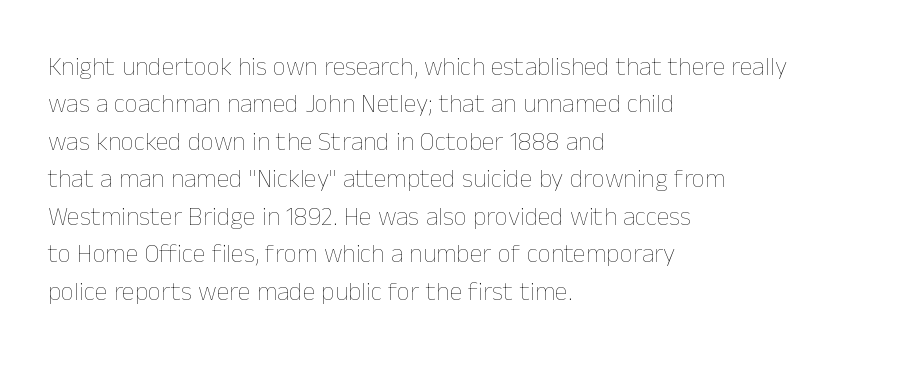
Q: Is the text bold? A: No.
Q: Is the text italic (slanted)? A: No, it is upright.
Q: Is the text underlined? A: No.
Q: How is the paragraph aligned? A: Left-aligned.
Q: Is the spacing between letters normal or unusually wide? A: Normal.
Q: Is the spacing between lines tight, normal or loose? A: Normal.
